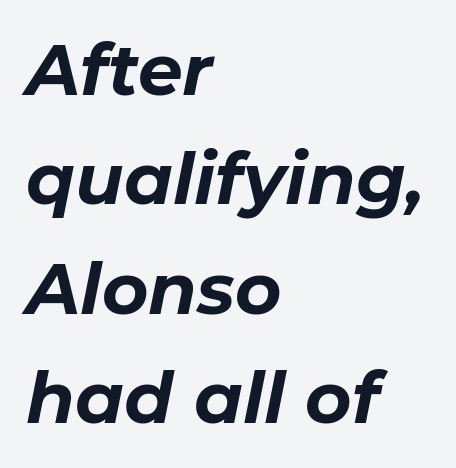
Q: Is the text bold? A: Yes.
Q: Is the text italic (slanted)? A: Yes, it leans right by about 11 degrees.
Q: Is the text underlined? A: No.
Q: How is the paragraph aligned? A: Left-aligned.
Q: Is the spacing between letters normal or unusually wide? A: Normal.
Q: Is the spacing between lines tight, normal or loose? A: Normal.
Q: Width (condensed, normal, or wide)? A: Normal.
Q: Stroke contrast? A: Low.
Q: x-height? A: Medium.
Q: Monospaced? A: No.
